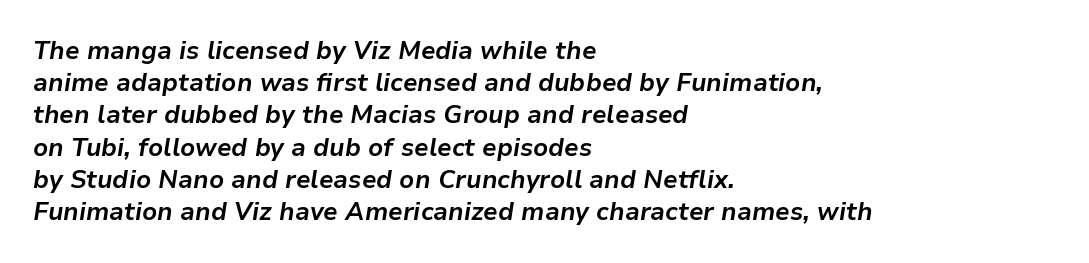
The image shows 25 px bold type, italic (leaning right); set left-aligned, normal line spacing (1.29x), normal letter spacing, not underlined.
